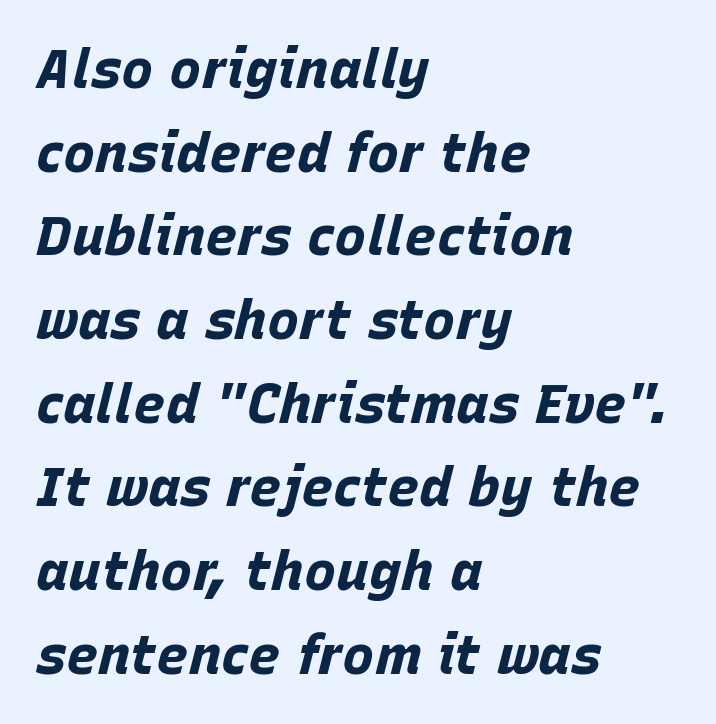
{"italic": "yes", "lean": "right", "slant_degrees": 15, "bold": "yes", "weight": "bold", "width": "normal", "stroke_contrast": "low", "x_height": "large", "monospaced": "no", "underline": "no", "align": "left", "line_spacing": "normal", "line_spacing_ratio": 1.55, "letter_spacing": "normal", "letter_spacing_em": 0.0, "glyph_px": 54}
